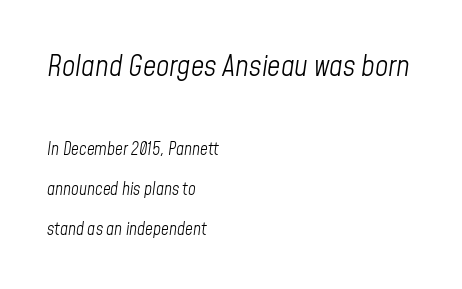
Q: Is the text bold? A: No.
Q: Is the text italic (slanted)? A: Yes, it leans right by about 8 degrees.
Q: Is the text underlined? A: No.
Q: How is the paragraph aligned? A: Left-aligned.
Q: Is the spacing between letters normal or unusually wide? A: Normal.
Q: Is the spacing between lines tight, normal or loose? A: Loose.
Q: Which block of text is set in a larger size, the first (top) or the second (bottom)? A: The first (top) one.
Q: Width (condensed, normal, or wide)? A: Condensed.
Q: Stroke contrast? A: Low.
Q: x-height? A: Medium.
Q: Monospaced? A: No.
